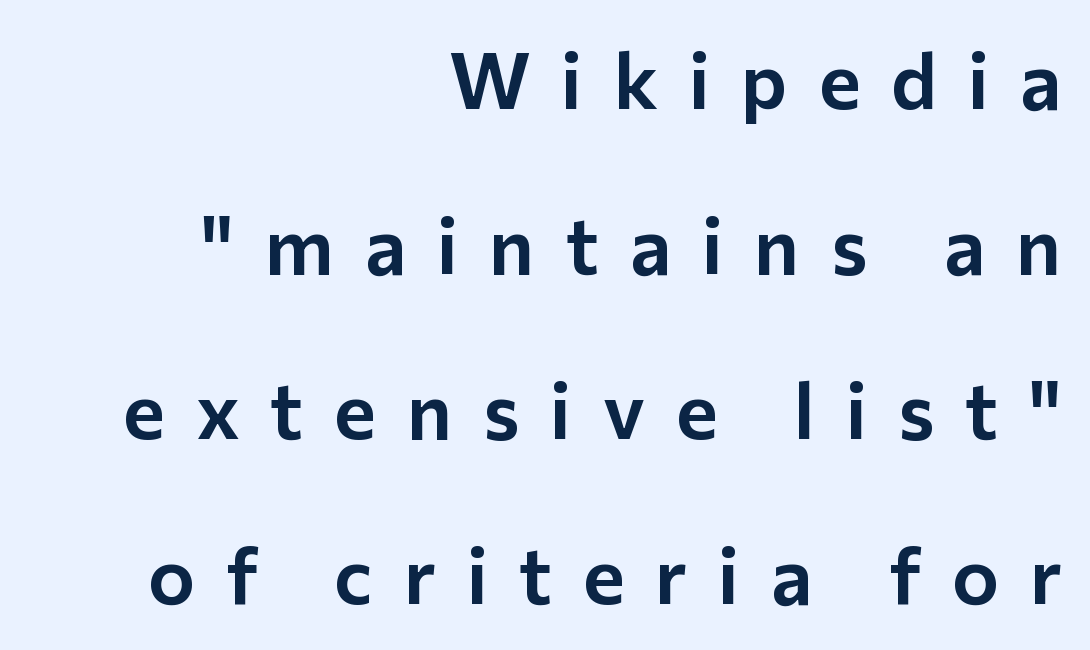
{"serif": "no", "italic": "no", "width": "normal", "stroke_contrast": "low", "x_height": "medium", "monospaced": "no", "underline": "no", "align": "right", "line_spacing": "loose", "line_spacing_ratio": 2.09, "letter_spacing": "wide", "letter_spacing_em": 0.39, "glyph_px": 79}
